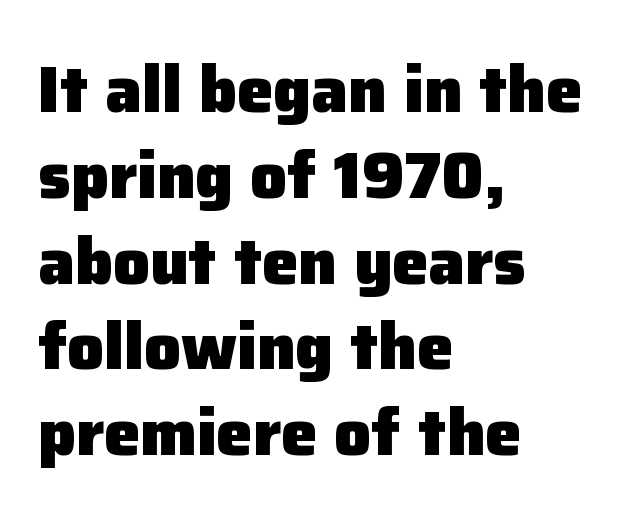
The image shows 65 px heavy sans-serif type, upright; set left-aligned, normal line spacing (1.32x), normal letter spacing, not underlined; low stroke contrast and a medium x-height.
